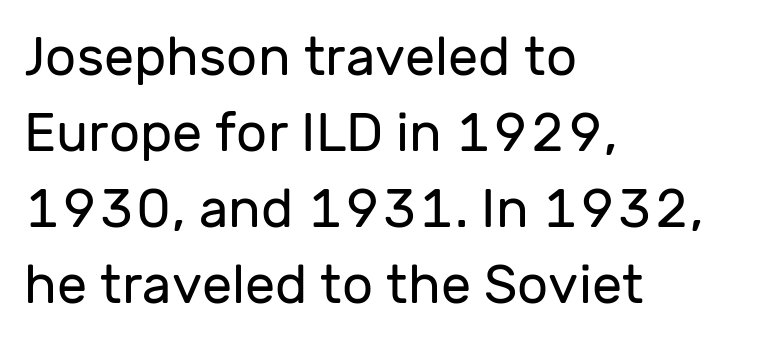
{"serif": "no", "italic": "no", "bold": "no", "weight": "regular", "width": "normal", "stroke_contrast": "low", "x_height": "medium", "monospaced": "no", "underline": "no", "align": "left", "line_spacing": "normal", "line_spacing_ratio": 1.41, "letter_spacing": "normal", "letter_spacing_em": 0.0, "glyph_px": 54}
